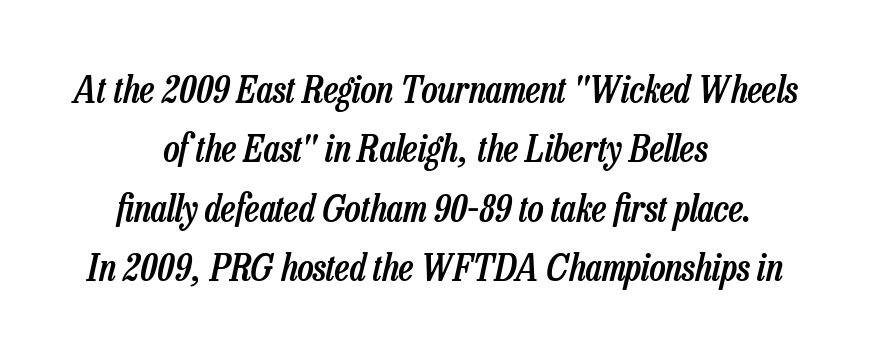
The passage shown is semibold, sitting just below true bold. Does extra space separate the letters? No, they use regular spacing. Decoration check: the copy has no underline. Quick note: interline space is typical. Would a proofreader flag this as italicized? Yes. This sample has the flowing, uneven cadence of proportional lettering.
